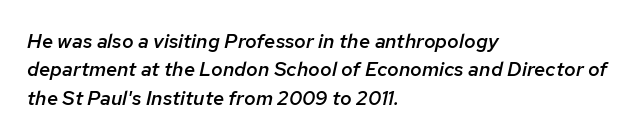
The image shows 20 px text type, italic (leaning right); set left-aligned, normal line spacing (1.42x), normal letter spacing, not underlined.
